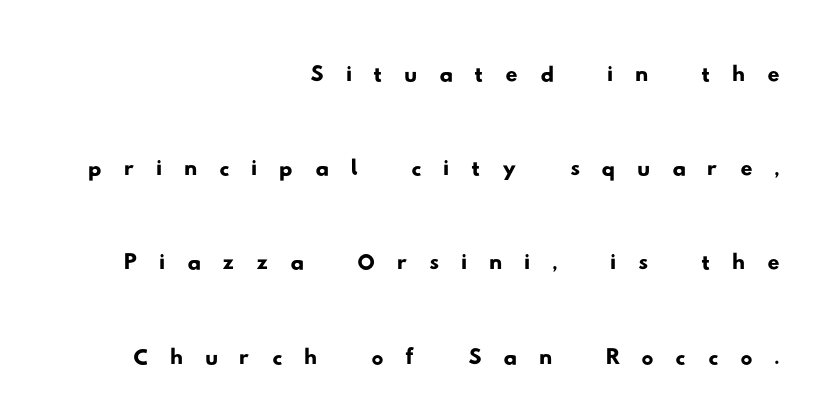
The image shows 60 px wide sans-serif type; set right-aligned, normal line spacing (1.57x), unusually wide letter spacing (+0.36 em), not underlined; low stroke contrast and a small x-height.
